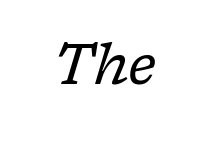
Q: Is the text bold? A: No.
Q: Is the text italic (slanted)? A: Yes, it leans right by about 17 degrees.
Q: Is the typeface a serif or a sans-serif typeface? A: Serif.
Q: Is the text underlined? A: No.
Q: Is the spacing between letters normal or unusually wide? A: Normal.
Q: Width (condensed, normal, or wide)? A: Normal.
Q: Stroke contrast? A: Low.
Q: x-height? A: Medium.
Q: Monospaced? A: No.
